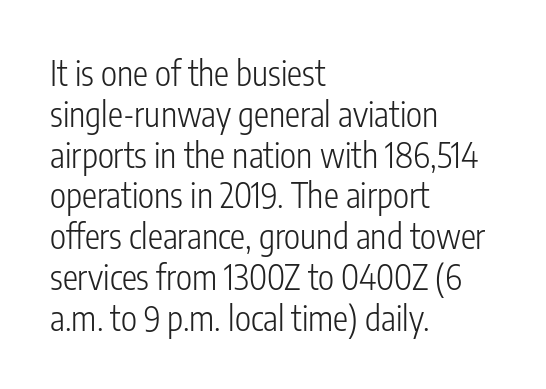
You can tell it's not italic because the verticals are truly vertical. The passage shown has conventional tracking throughout. Stroke thickness stays within the range of a standard reading face or lighter. Check where the strokes stop: nothing finishes them off — pure sans.
